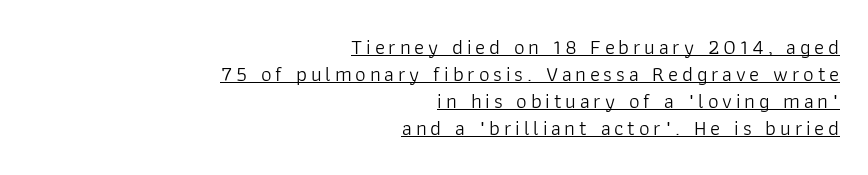
Q: Is the text bold? A: No.
Q: Is the text italic (slanted)? A: No, it is upright.
Q: Is the text underlined? A: Yes.
Q: How is the paragraph aligned? A: Right-aligned.
Q: Is the spacing between lines tight, normal or loose? A: Normal.
